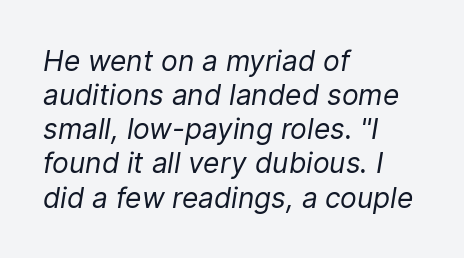
{"italic": "yes", "lean": "right", "slant_degrees": 9, "bold": "no", "weight": "regular", "width": "normal", "stroke_contrast": "low", "x_height": "medium", "monospaced": "no", "underline": "no", "align": "left", "line_spacing_ratio": 1.22, "letter_spacing": "normal", "letter_spacing_em": 0.0, "glyph_px": 28}
